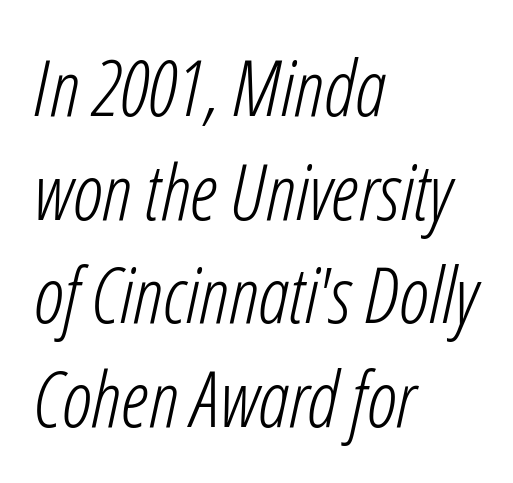
Q: Is the text bold? A: No.
Q: Is the text italic (slanted)? A: Yes, it leans right by about 12 degrees.
Q: Is the text underlined? A: No.
Q: How is the paragraph aligned? A: Left-aligned.
Q: Is the spacing between letters normal or unusually wide? A: Normal.
Q: Is the spacing between lines tight, normal or loose? A: Normal.
Q: Width (condensed, normal, or wide)? A: Condensed.
Q: Stroke contrast? A: Low.
Q: x-height? A: Medium.
Q: Monospaced? A: No.
